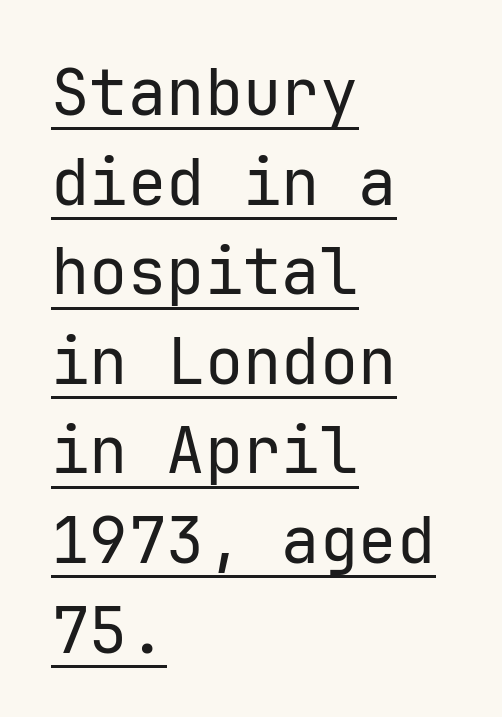
On a weight scale, this lands at 450 or below. When letters stand straight like this, we call the style roman or upright. The passage shown is typed in a monospace face where columns stay perfectly aligned. Glance below the letters and you will spot a drawn line. Standard letterfit; no display-style spreading of the glyphs. The passage shown stacks its lines at a standard gap.
